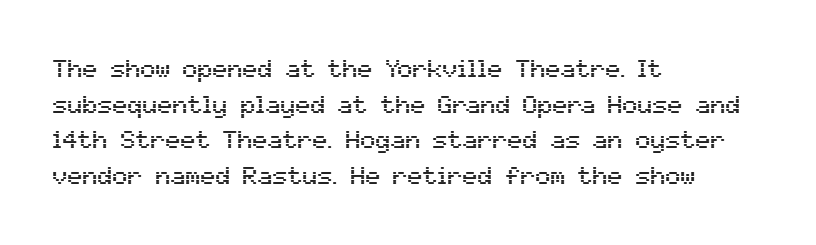
{"italic": "no", "underline": "no", "align": "left", "line_spacing": "normal", "line_spacing_ratio": 1.43, "letter_spacing": "normal", "letter_spacing_em": 0.0, "glyph_px": 25}
